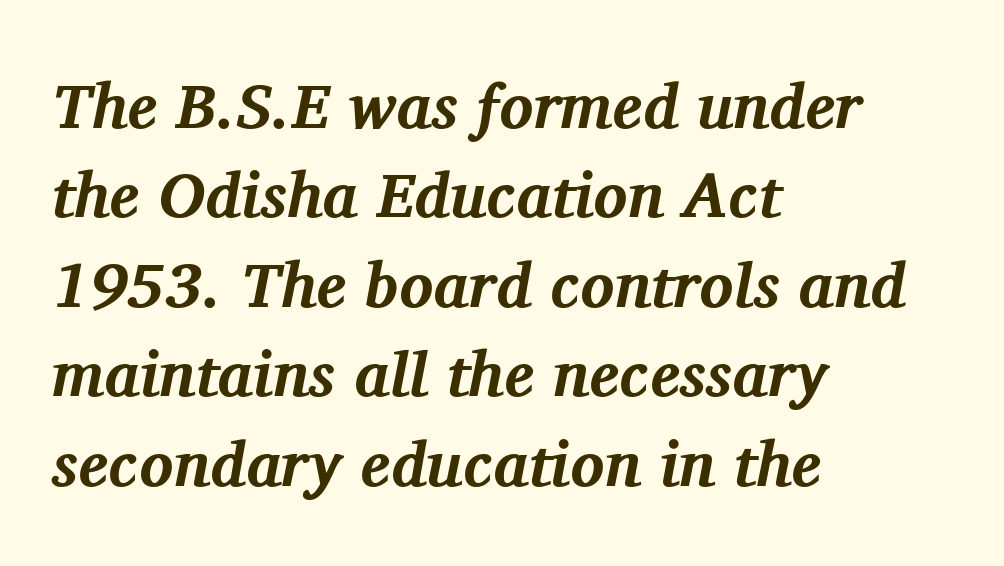
{"serif": "yes", "italic": "yes", "lean": "right", "slant_degrees": 11, "bold": "yes", "weight": "bold", "width": "normal", "stroke_contrast": "medium", "x_height": "medium", "monospaced": "no", "underline": "no", "align": "left", "line_spacing": "normal", "line_spacing_ratio": 1.42, "letter_spacing": "normal", "letter_spacing_em": 0.0, "glyph_px": 63}
